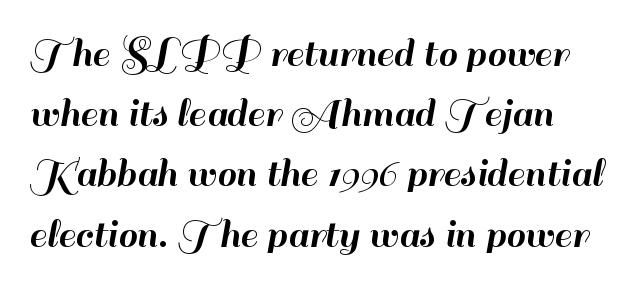
{"serif": "no", "width": "normal", "stroke_contrast": "high", "x_height": "small", "monospaced": "no", "underline": "no", "line_spacing": "normal", "line_spacing_ratio": 1.4, "letter_spacing": "normal", "letter_spacing_em": 0.0, "glyph_px": 43}
